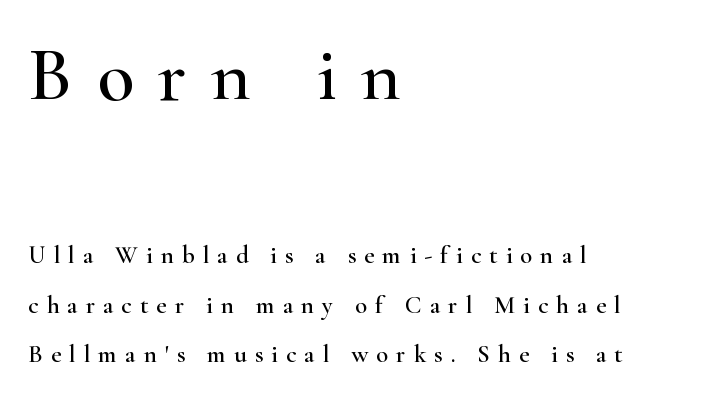
The image shows 76 px wide serif type, upright; set left-aligned, loose line spacing (1.98x), unusually wide letter spacing (+0.32 em), not underlined; the first (top) block is 3.04x larger; high stroke contrast and a small x-height.
